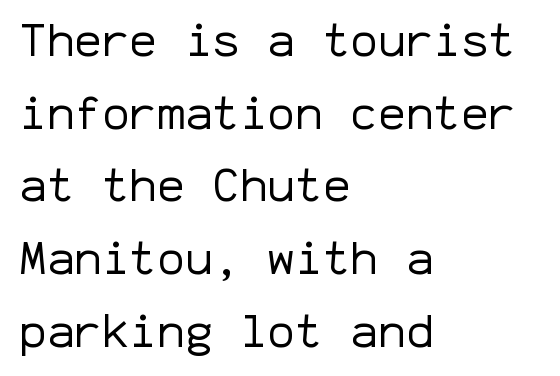
Honestly, the letter spacing is just normal — you wouldn't notice it. Nope, no serifs anywhere on these letters. The area under the type is left untouched. Note the uniform advance width — an 'i' takes as much space as an 'm'. Is the type heavy? It reads as light-to-regular instead. The passage is arranged the way most books set body copy — flush left.
